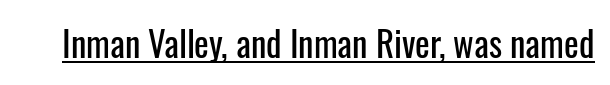
The image shows 35 px condensed sans-serif type, upright; set normal letter spacing, underlined; low stroke contrast and a medium x-height.
